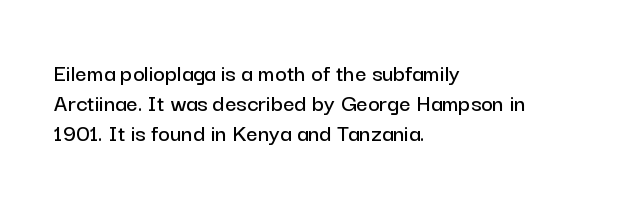
Q: Is the text italic (slanted)? A: No, it is upright.
Q: Is the text underlined? A: No.
Q: How is the paragraph aligned? A: Left-aligned.
Q: Is the spacing between letters normal or unusually wide? A: Normal.
